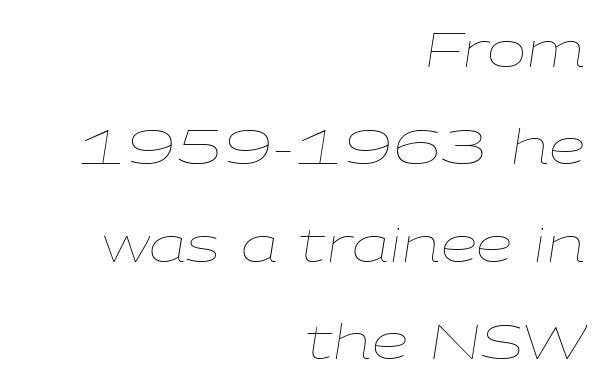
Summary of vertical rhythm: relaxed, with wide interline spacing. Summary of weight: not heavy and not bold. Inter-character spacing is left at the font's built-in metrics. The strip under each line holds only bare page. Does the lettering tilt? It does — this is italic. Every row of glyphs terminates at an identical x-position on the right.
